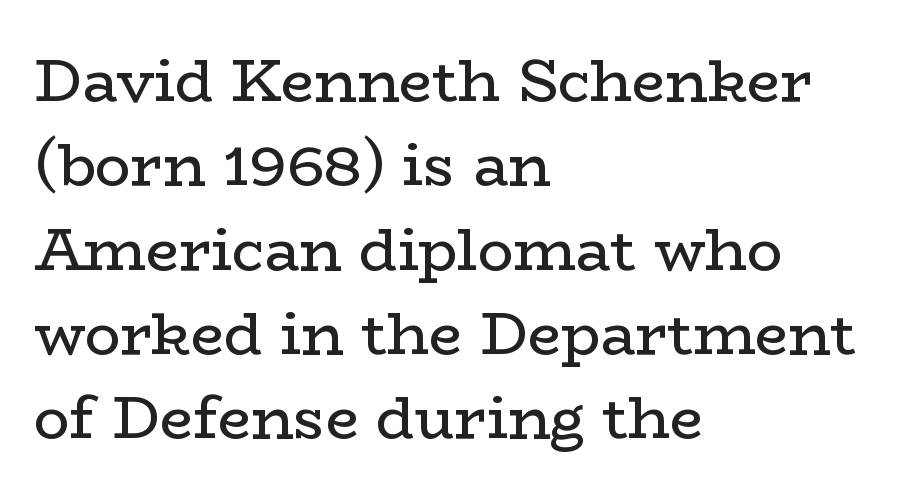
The image shows 59 px regular-weight, wide serif type, upright; set left-aligned, normal line spacing (1.43x), normal letter spacing, not underlined; low stroke contrast and a medium x-height.
